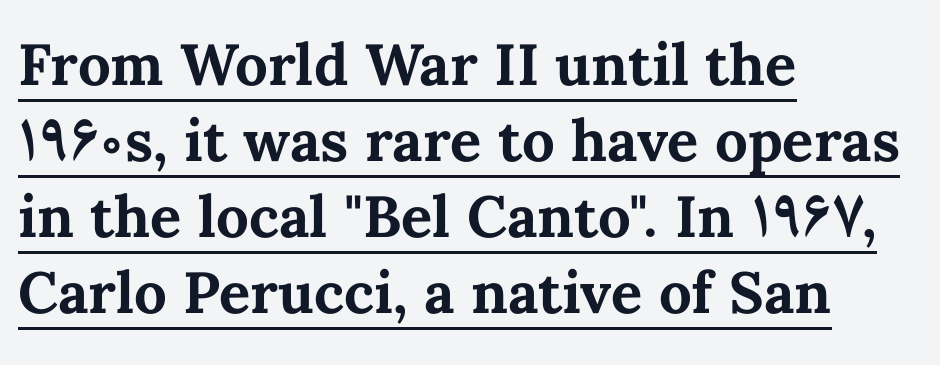
{"italic": "no", "bold": "yes", "weight": "bold", "width": "normal", "stroke_contrast": "medium", "x_height": "medium", "monospaced": "no", "underline": "yes", "align": "left", "line_spacing": "normal", "line_spacing_ratio": 1.31, "letter_spacing": "normal", "letter_spacing_em": 0.0, "glyph_px": 58}
